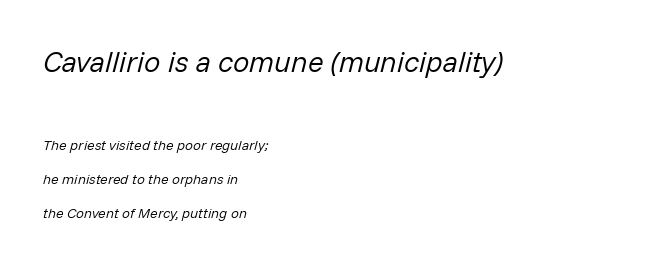
Q: Is the text bold? A: No.
Q: Is the text italic (slanted)? A: Yes, it leans right by about 14 degrees.
Q: Is the text underlined? A: No.
Q: How is the paragraph aligned? A: Left-aligned.
Q: Is the spacing between letters normal or unusually wide? A: Normal.
Q: Is the spacing between lines tight, normal or loose? A: Loose.
Q: Which block of text is set in a larger size, the first (top) or the second (bottom)? A: The first (top) one.
Q: Width (condensed, normal, or wide)? A: Normal.
Q: Stroke contrast? A: Low.
Q: x-height? A: Medium.
Q: Monospaced? A: No.
